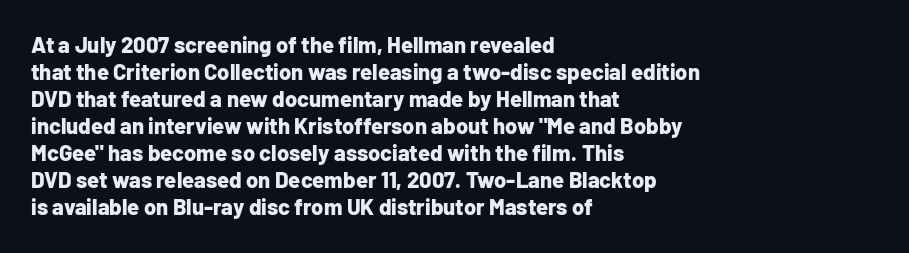
{"italic": "no", "bold": "yes", "underline": "no", "align": "left", "line_spacing_ratio": 1.23, "letter_spacing": "normal", "letter_spacing_em": 0.0, "glyph_px": 22}
